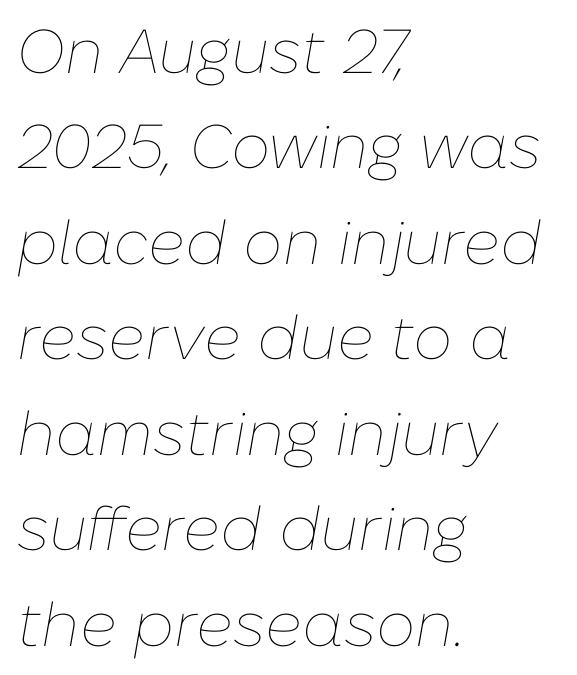
{"italic": "yes", "lean": "right", "slant_degrees": 10, "bold": "no", "weight": "thin", "width": "normal", "stroke_contrast": "low", "x_height": "medium", "monospaced": "no", "underline": "no", "align": "left", "line_spacing": "normal", "line_spacing_ratio": 1.54, "letter_spacing": "normal", "letter_spacing_em": 0.0, "glyph_px": 62}
